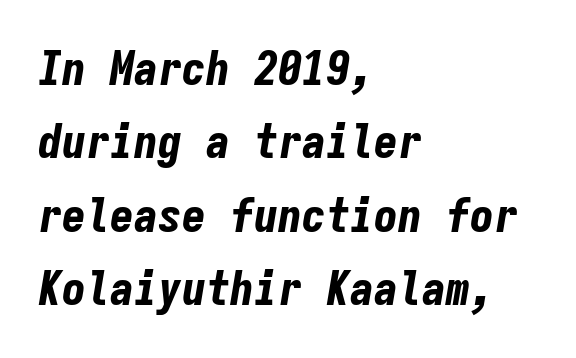
Q: Is the text bold? A: Yes.
Q: Is the text italic (slanted)? A: Yes, it leans right by about 9 degrees.
Q: Is the text underlined? A: No.
Q: How is the paragraph aligned? A: Left-aligned.
Q: Is the spacing between letters normal or unusually wide? A: Normal.
Q: Is the spacing between lines tight, normal or loose? A: Normal.
Q: Width (condensed, normal, or wide)? A: Condensed.
Q: Stroke contrast? A: Low.
Q: x-height? A: Medium.
Q: Monospaced? A: Yes.
